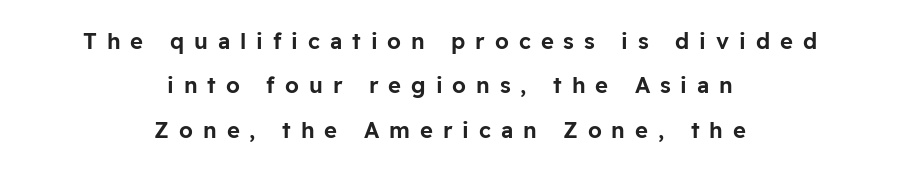
{"italic": "no", "underline": "no", "align": "center", "line_spacing": "loose", "line_spacing_ratio": 2.02, "letter_spacing": "wide", "letter_spacing_em": 0.45, "glyph_px": 22}
